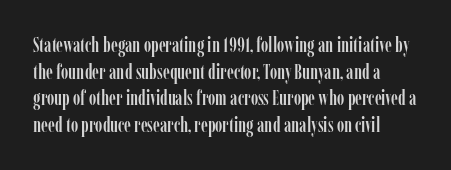
Every character sits straight up, as roman type does. Short note: letters normally spaced. The baseline area is clear. Compared with typical paragraphs, the rows here are spaced about the same.
